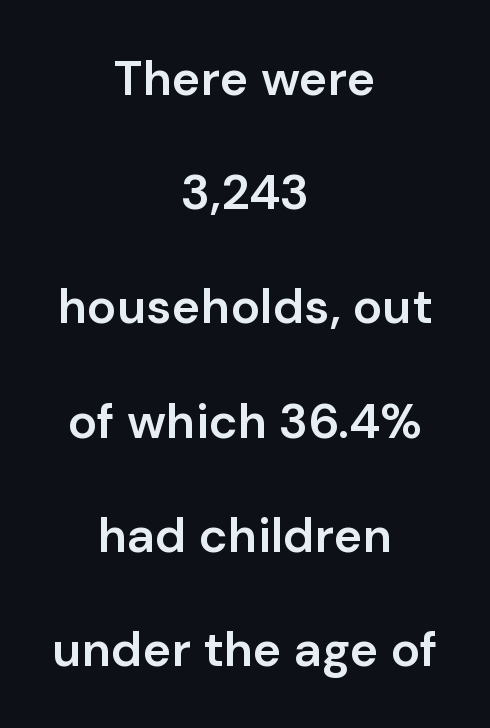
Q: Is the text bold? A: Semi-bold.
Q: Is the text italic (slanted)? A: No, it is upright.
Q: Is the typeface a serif or a sans-serif typeface? A: Sans-serif.
Q: Is the text underlined? A: No.
Q: How is the paragraph aligned? A: Centered.
Q: Is the spacing between letters normal or unusually wide? A: Normal.
Q: Is the spacing between lines tight, normal or loose? A: Loose.
Q: Width (condensed, normal, or wide)? A: Normal.
Q: Stroke contrast? A: Low.
Q: x-height? A: Medium.
Q: Monospaced? A: No.
